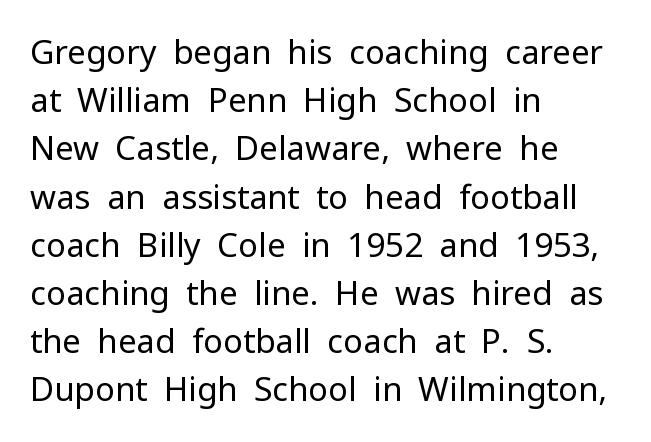
The image shows 33 px regular-weight sans-serif type, upright; set left-aligned, normal line spacing (1.46x), normal letter spacing, not underlined; low stroke contrast and a medium x-height.
